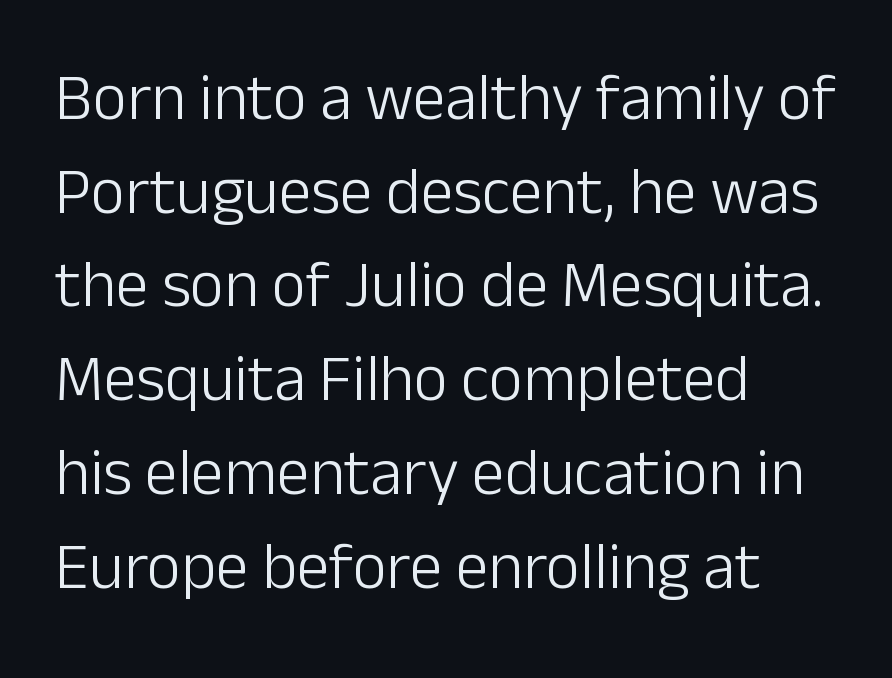
Q: Is the text bold? A: No.
Q: Is the text italic (slanted)? A: No, it is upright.
Q: Is the typeface a serif or a sans-serif typeface? A: Sans-serif.
Q: Is the text underlined? A: No.
Q: How is the paragraph aligned? A: Left-aligned.
Q: Is the spacing between letters normal or unusually wide? A: Normal.
Q: Is the spacing between lines tight, normal or loose? A: Normal.
Q: Width (condensed, normal, or wide)? A: Normal.
Q: Stroke contrast? A: Low.
Q: x-height? A: Medium.
Q: Monospaced? A: No.
